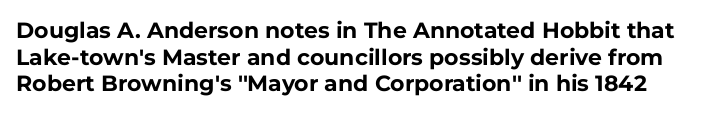
Q: Is the text bold? A: Yes.
Q: Is the text italic (slanted)? A: No, it is upright.
Q: Is the text underlined? A: No.
Q: Is the spacing between letters normal or unusually wide? A: Normal.
